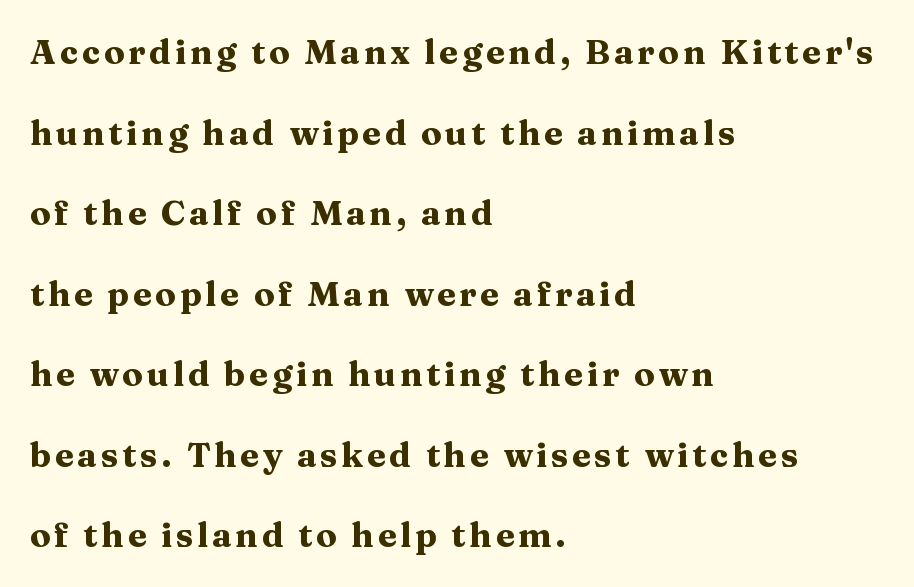
{"serif": "yes", "italic": "no", "bold": "yes", "weight": "heavy", "width": "wide", "stroke_contrast": "medium", "x_height": "medium", "monospaced": "no", "underline": "no", "align": "left", "line_spacing": "loose", "line_spacing_ratio": 2.37, "glyph_px": 34}
